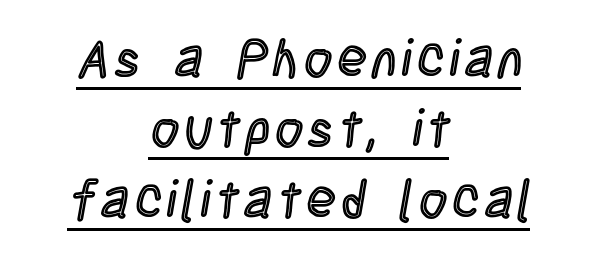
Q: Is the text italic (slanted)? A: Yes.
Q: Is the text underlined? A: Yes.
Q: How is the paragraph aligned? A: Centered.
Q: Is the spacing between lines tight, normal or loose? A: Normal.
Q: Width (condensed, normal, or wide)? A: Condensed.
Q: x-height? A: Large.
Q: Monospaced? A: No.
